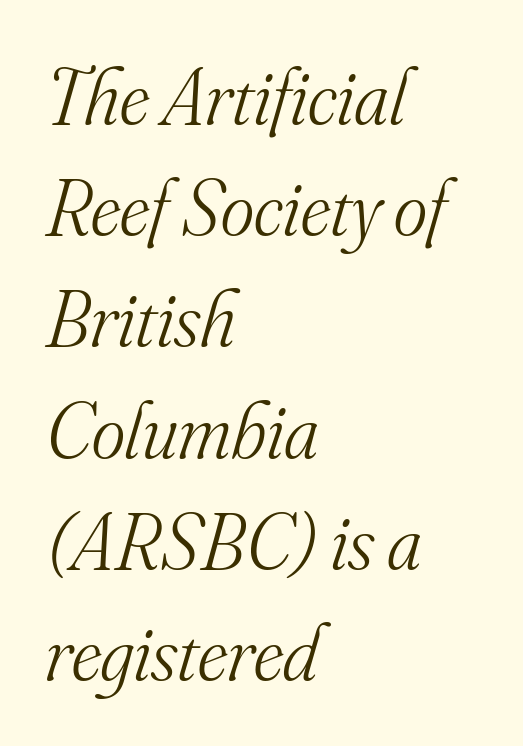
Check where the strokes stop: tiny serifs finish them off. Summary of vertical rhythm: regular, with standard interline spacing. Would a proofreader flag this as italicized? Yes. Is the letter spacing exaggerated? No — it looks like the ordinary default. Heft: none added — not bold.
